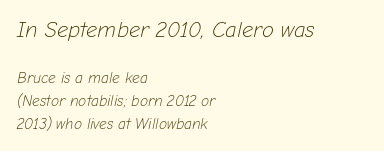
Q: Is the text bold? A: No.
Q: Is the text italic (slanted)? A: Yes, it leans right by about 12 degrees.
Q: Is the text underlined? A: No.
Q: How is the paragraph aligned? A: Left-aligned.
Q: Is the spacing between letters normal or unusually wide? A: Normal.
Q: Is the spacing between lines tight, normal or loose? A: Normal.
Q: Which block of text is set in a larger size, the first (top) or the second (bottom)? A: The first (top) one.
